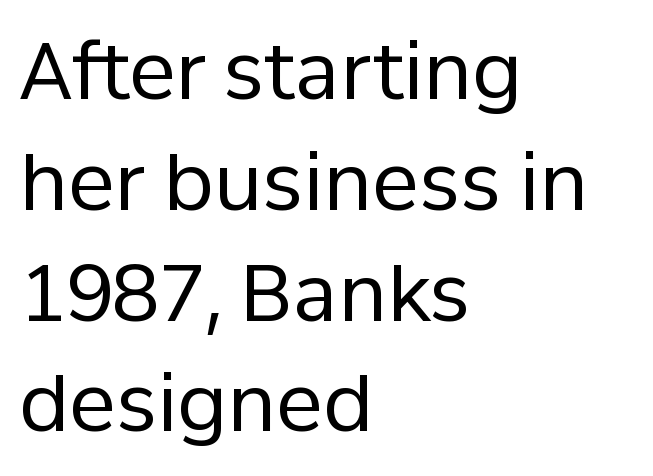
Is there any slant? The stems are plumb. The glyphs in this specimen are sans serif. Short note: letters normally spaced. The weight tops out at a normal text grade. Honestly, the row spacing looks completely unremarkable. Underline: absent.
